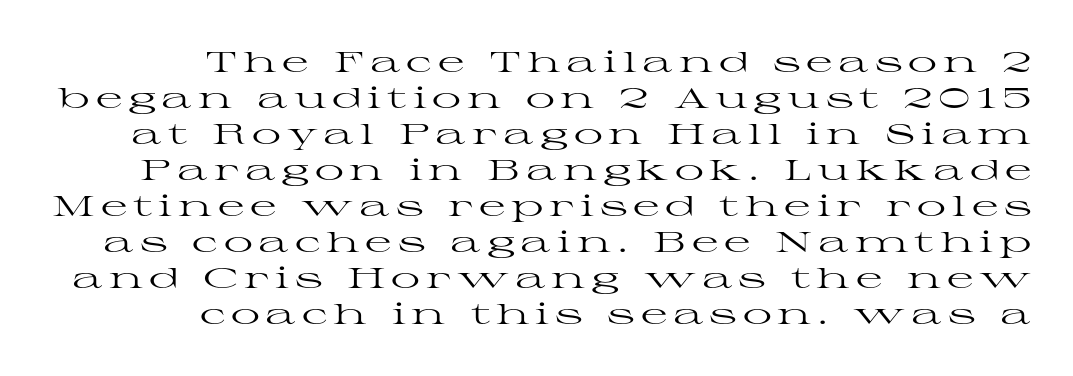
Q: Is the text bold? A: No.
Q: Is the text italic (slanted)? A: No, it is upright.
Q: Is the typeface a serif or a sans-serif typeface? A: Serif.
Q: Is the text underlined? A: No.
Q: How is the paragraph aligned? A: Right-aligned.
Q: Is the spacing between letters normal or unusually wide? A: Unusually wide.
Q: Width (condensed, normal, or wide)? A: Wide.
Q: Stroke contrast? A: High.
Q: x-height? A: Medium.
Q: Monospaced? A: No.
